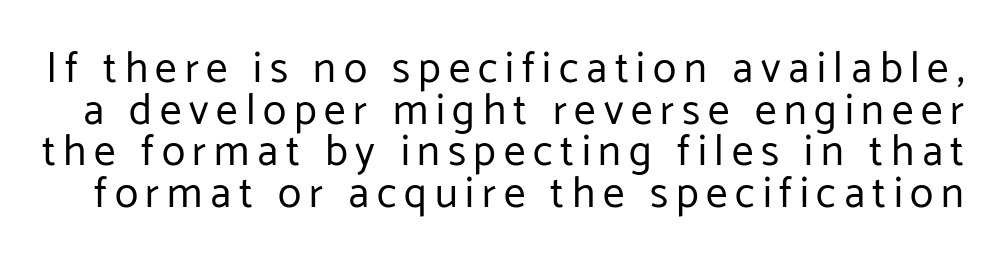
{"serif": "no", "italic": "no", "bold": "no", "weight": "regular", "width": "normal", "stroke_contrast": "low", "x_height": "medium", "monospaced": "no", "underline": "no", "line_spacing": "tight", "line_spacing_ratio": 0.97, "glyph_px": 43}
